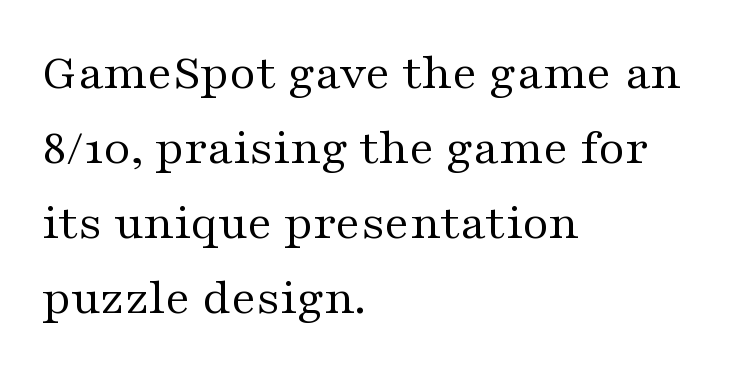
Q: Is the text bold? A: No.
Q: Is the text italic (slanted)? A: No, it is upright.
Q: Is the typeface a serif or a sans-serif typeface? A: Serif.
Q: Is the text underlined? A: No.
Q: How is the paragraph aligned? A: Left-aligned.
Q: Is the spacing between letters normal or unusually wide? A: Normal.
Q: Is the spacing between lines tight, normal or loose? A: Normal.
Q: Width (condensed, normal, or wide)? A: Wide.
Q: Stroke contrast? A: Medium.
Q: x-height? A: Medium.
Q: Monospaced? A: No.
